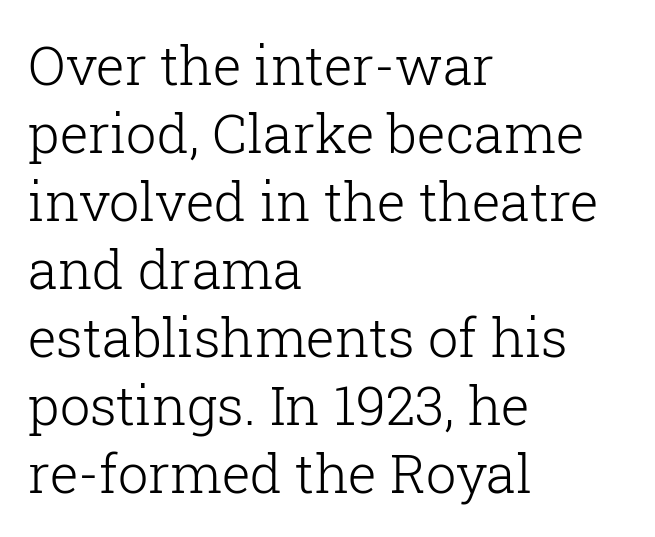
{"serif": "yes", "italic": "no", "bold": "no", "weight": "light", "width": "normal", "stroke_contrast": "low", "x_height": "medium", "monospaced": "no", "underline": "no", "align": "left", "line_spacing": "normal", "line_spacing_ratio": 1.26, "letter_spacing": "normal", "letter_spacing_em": 0.0, "glyph_px": 54}
